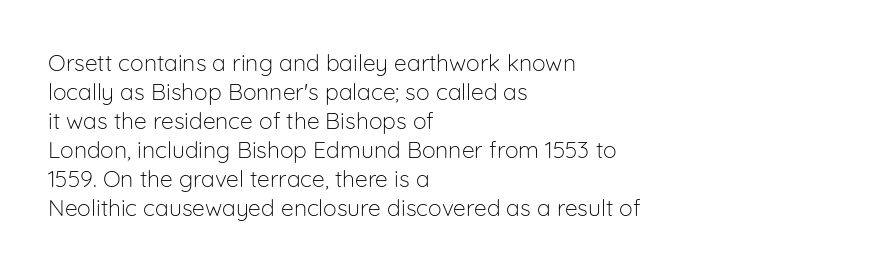
The image shows 23 px text type, upright; set left-aligned, normal line spacing (1.26x), normal letter spacing, not underlined.
